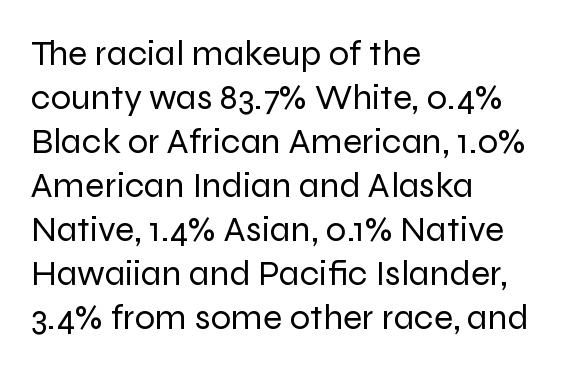
{"serif": "no", "italic": "no", "bold": "no", "weight": "regular", "width": "normal", "stroke_contrast": "low", "x_height": "medium", "monospaced": "no", "underline": "no", "align": "left", "line_spacing_ratio": 1.22, "letter_spacing": "normal", "letter_spacing_em": 0.0, "glyph_px": 36}
